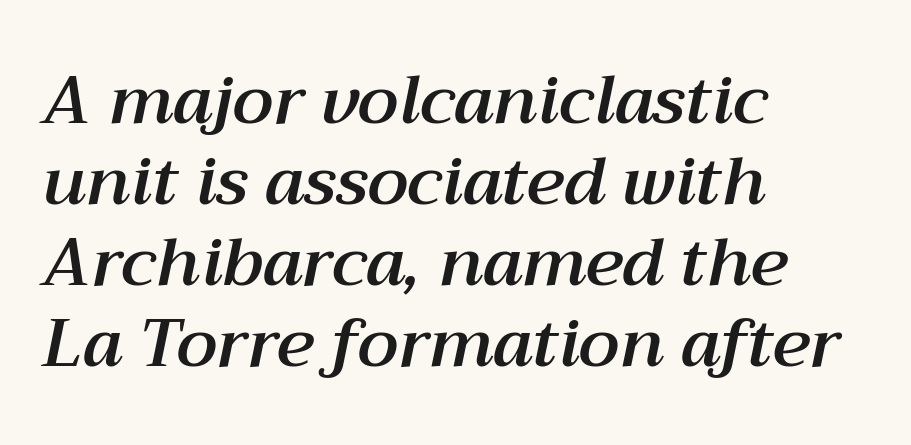
The image shows 67 px text type, italic (leaning right); set left-aligned, line spacing 1.21x, normal letter spacing, not underlined; medium stroke contrast and a medium x-height.
